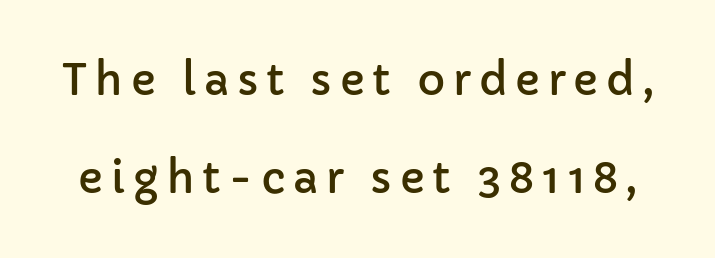
Q: Is the text italic (slanted)? A: No, it is upright.
Q: Is the typeface a serif or a sans-serif typeface? A: Sans-serif.
Q: Is the text underlined? A: No.
Q: Is the spacing between lines tight, normal or loose? A: Loose.
Q: Width (condensed, normal, or wide)? A: Normal.
Q: Stroke contrast? A: Low.
Q: x-height? A: Medium.
Q: Monospaced? A: No.
